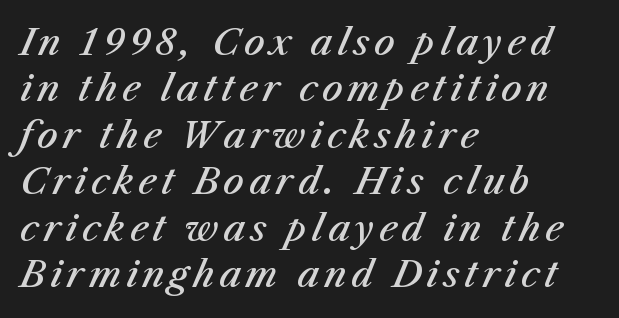
Short and long lines alike share a common starting point at left. The typesetting leans somewhat heavy: a semibold. Does the leading feel generous? No, just average. Notice how the stems are inclined rather than vertical — that's the hallmark of italics.
